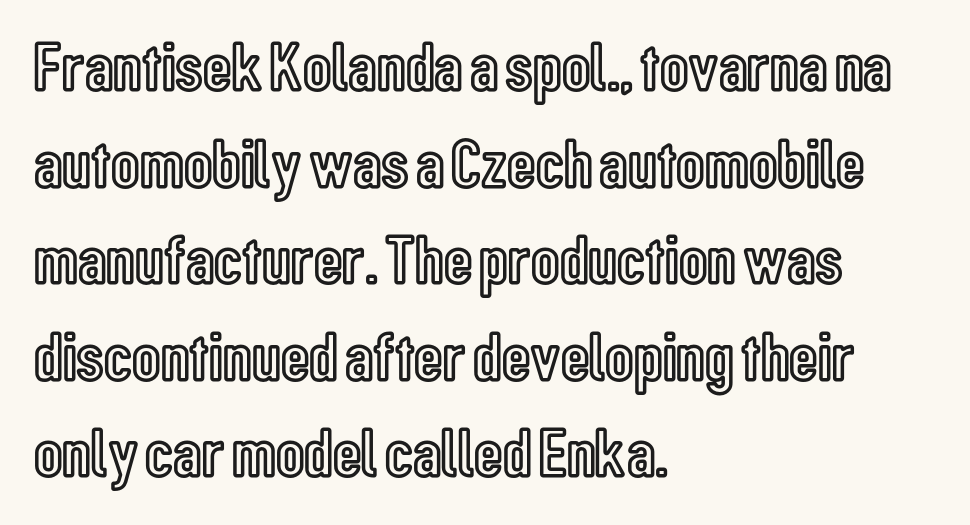
Do the characters align in a grid? No, the font is proportional. Italic: no, the glyphs are upright roman. Quick note: interline space is typical. The zone under the glyphs is completely vacant. Look at the tracking — it's just the regular setting, nothing added. A classic flush-left, rag-right setting is used for this passage.
